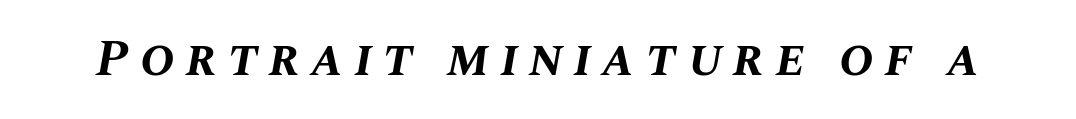
Q: Is the text bold? A: Yes.
Q: Is the text italic (slanted)? A: Yes, it leans right by about 10 degrees.
Q: Is the text underlined? A: No.
Q: Is the spacing between letters normal or unusually wide? A: Unusually wide.
Q: Width (condensed, normal, or wide)? A: Normal.
Q: Stroke contrast? A: Medium.
Q: x-height? A: Large.
Q: Monospaced? A: No.
